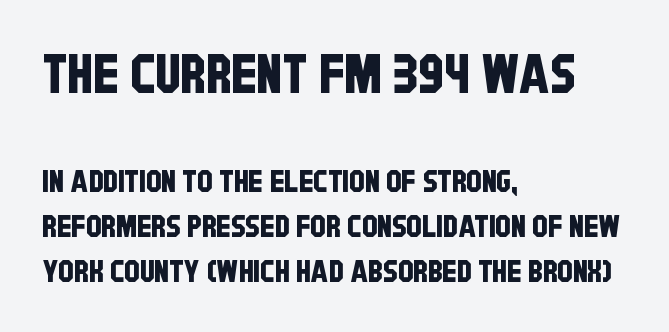
The image shows 54 px condensed sans-serif type; set left-aligned, normal line spacing (1.45x), normal letter spacing, not underlined; the first (top) block is 1.74x larger; low stroke contrast and a large x-height.
